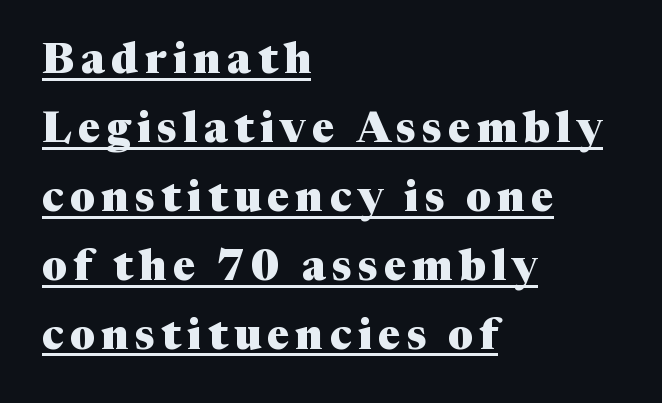
The image shows 42 px heavy serif type, upright; set left-aligned, normal line spacing (1.64x), underlined; medium stroke contrast and a medium x-height.
